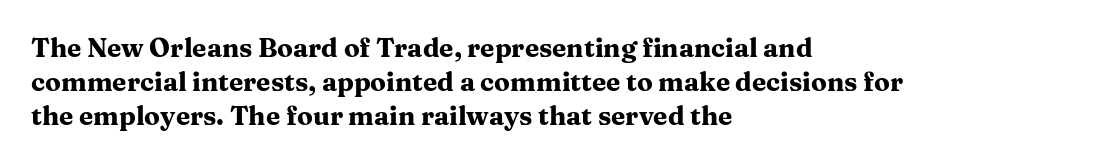
Q: Is the text bold? A: Yes.
Q: Is the text italic (slanted)? A: No, it is upright.
Q: Is the text underlined? A: No.
Q: How is the paragraph aligned? A: Left-aligned.
Q: Is the spacing between letters normal or unusually wide? A: Normal.
Q: Is the spacing between lines tight, normal or loose? A: Normal.
